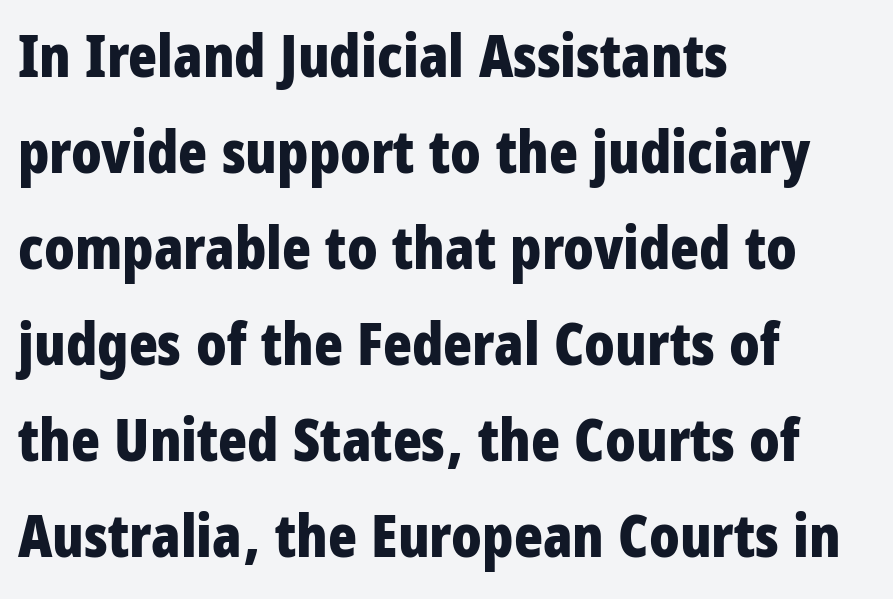
The image shows 60 px bold, condensed sans-serif type, upright; set left-aligned, normal line spacing (1.6x), normal letter spacing, not underlined; low stroke contrast and a large x-height.
